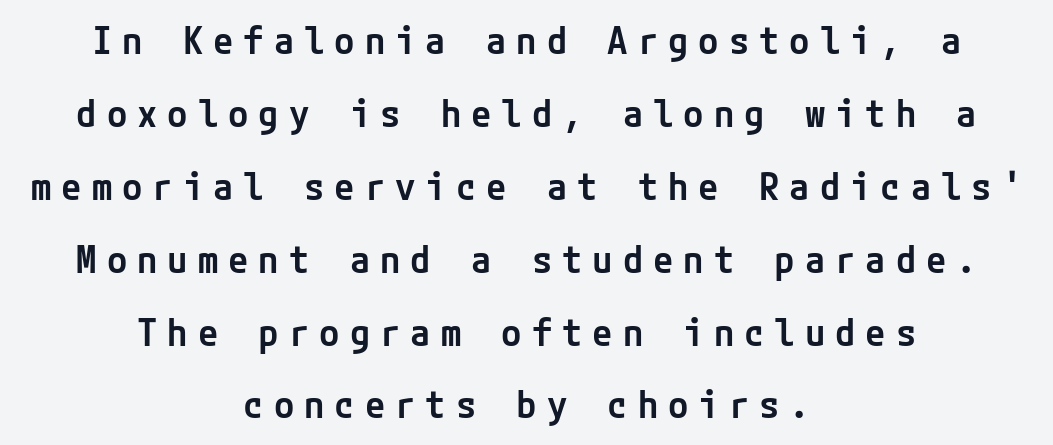
Q: Is the text bold? A: Semi-bold.
Q: Is the text italic (slanted)? A: No, it is upright.
Q: Is the typeface a serif or a sans-serif typeface? A: Sans-serif.
Q: Is the text underlined? A: No.
Q: How is the paragraph aligned? A: Centered.
Q: Is the spacing between letters normal or unusually wide? A: Unusually wide.
Q: Is the spacing between lines tight, normal or loose? A: Loose.
Q: Width (condensed, normal, or wide)? A: Normal.
Q: Stroke contrast? A: Low.
Q: x-height? A: Medium.
